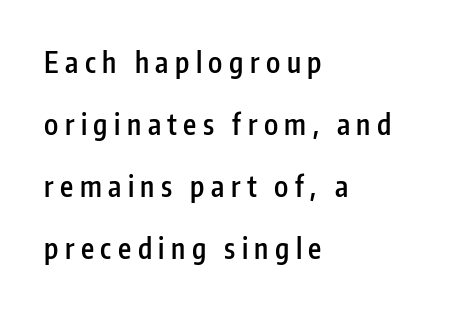
Q: Is the text bold? A: Semi-bold.
Q: Is the text italic (slanted)? A: No, it is upright.
Q: Is the typeface a serif or a sans-serif typeface? A: Sans-serif.
Q: Is the text underlined? A: No.
Q: How is the paragraph aligned? A: Left-aligned.
Q: Is the spacing between letters normal or unusually wide? A: Unusually wide.
Q: Is the spacing between lines tight, normal or loose? A: Loose.
Q: Width (condensed, normal, or wide)? A: Condensed.
Q: Stroke contrast? A: Low.
Q: x-height? A: Medium.
Q: Monospaced? A: No.
